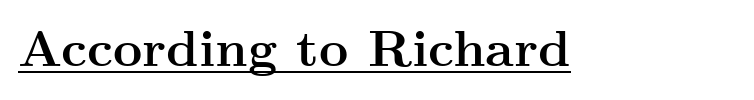
{"serif": "yes", "italic": "no", "bold": "yes", "weight": "semibold", "width": "wide", "stroke_contrast": "medium", "x_height": "small", "monospaced": "no", "underline": "yes", "letter_spacing": "normal", "letter_spacing_em": 0.0, "glyph_px": 51}
